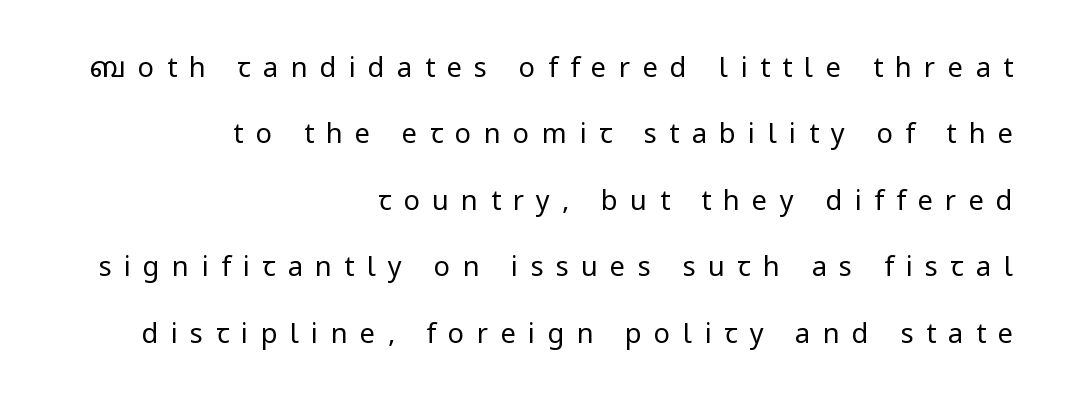
{"italic": "no", "bold": "no", "underline": "no", "align": "right", "line_spacing": "loose", "line_spacing_ratio": 2.46, "letter_spacing": "wide", "letter_spacing_em": 0.46, "glyph_px": 27}
